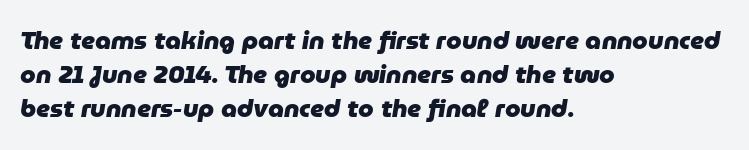
Pretty heavy lettering here — definitely bold. The passage shown has conventional tracking throughout. Teacher's note: observe the even left margin — that is flush-left alignment. Italic: yes, the glyphs are oblique. Is there much room between lines? A standard amount, neither cramped nor airy. Check the space under the baseline: it is left empty.
